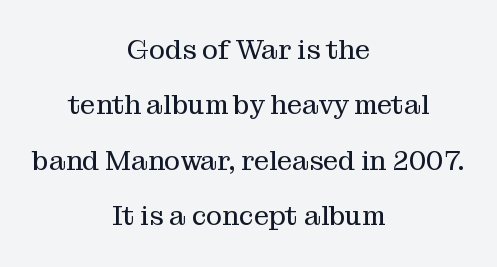
These lines stack symmetrically, like a column narrowing and widening about its center. The rendering uses a large line-height, opening up the rows. If you drew a line through each stem, it would be perfectly vertical. Think standard paragraph weight, or any step lighter than that.
